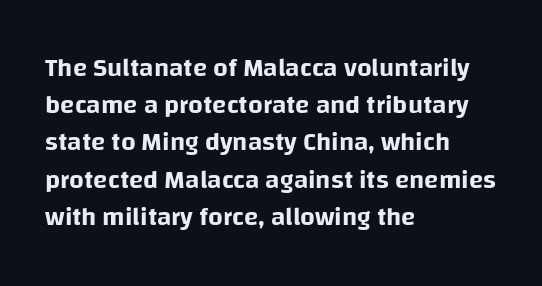
The image shows 26 px text type, upright; set left-aligned, normal line spacing (1.43x), normal letter spacing, not underlined.
